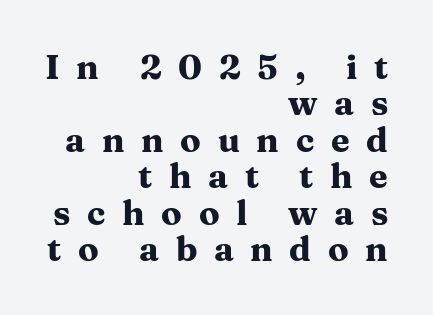
The image shows 34 px heavy, wide serif type, upright; set right-aligned, tight line spacing (1.07x), unusually wide letter spacing (+0.49 em), not underlined; medium stroke contrast and a medium x-height.
